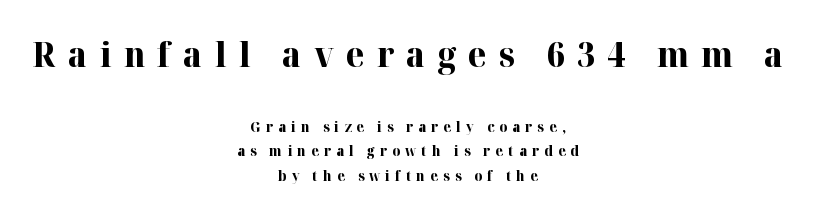
These lines were composed using upright roman letters. The rendering uses natural spacing where letterforms have individual widths. I'd call this a serif setting — the letters wear small feet. Plain, unruled lines of type. These lines stack symmetrically, like a column narrowing and widening about its center. The strokes are fattened all the way to bold.
